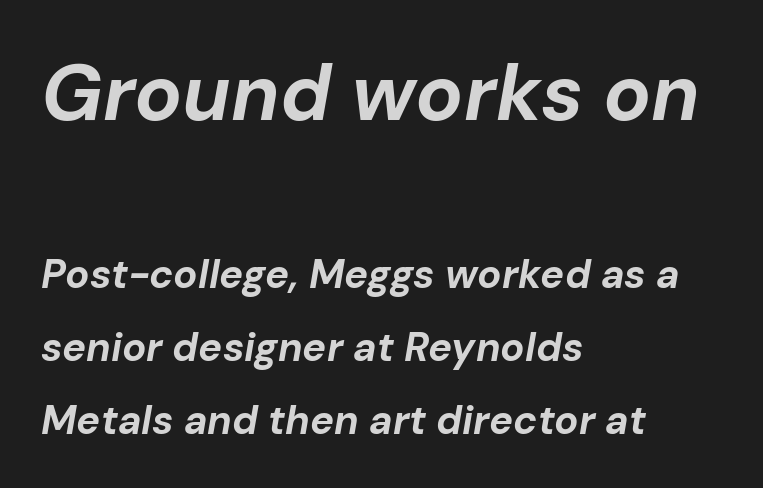
The image shows 79 px bold type, italic (leaning right); set left-aligned, line spacing 1.82x, normal letter spacing, not underlined; the first (top) block is 1.98x larger; low stroke contrast and a medium x-height.
